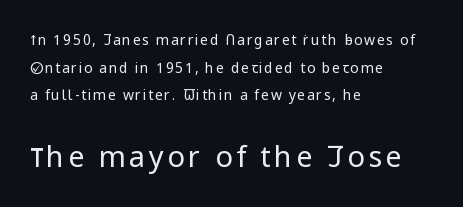
Varying glyph widths throughout — classic text-font behaviour. Notice how the passage keeps a crisp vertical edge on the left only. Vertical strokes here are truly vertical. A typesetter would call this leading open, well beyond the default.
